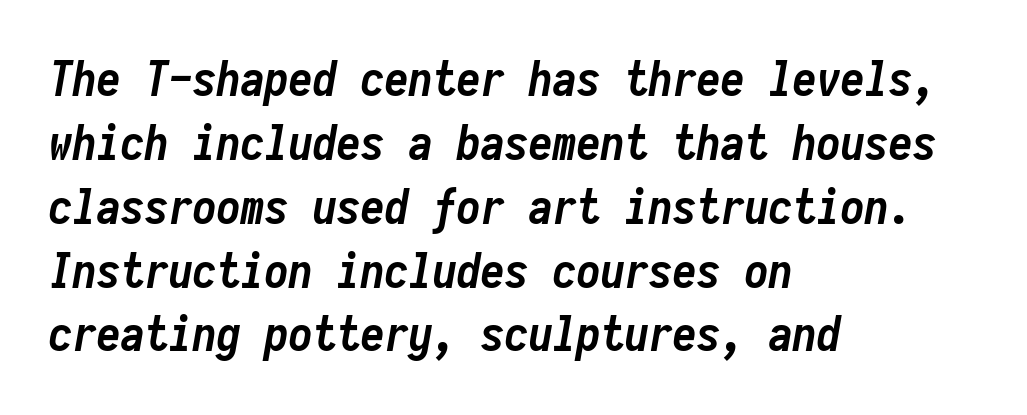
{"italic": "yes", "lean": "right", "slant_degrees": 10, "bold": "yes", "weight": "semibold", "width": "condensed", "stroke_contrast": "low", "x_height": "medium", "monospaced": "yes", "underline": "no", "align": "left", "line_spacing": "normal", "line_spacing_ratio": 1.33, "letter_spacing": "normal", "letter_spacing_em": 0.0, "glyph_px": 48}
